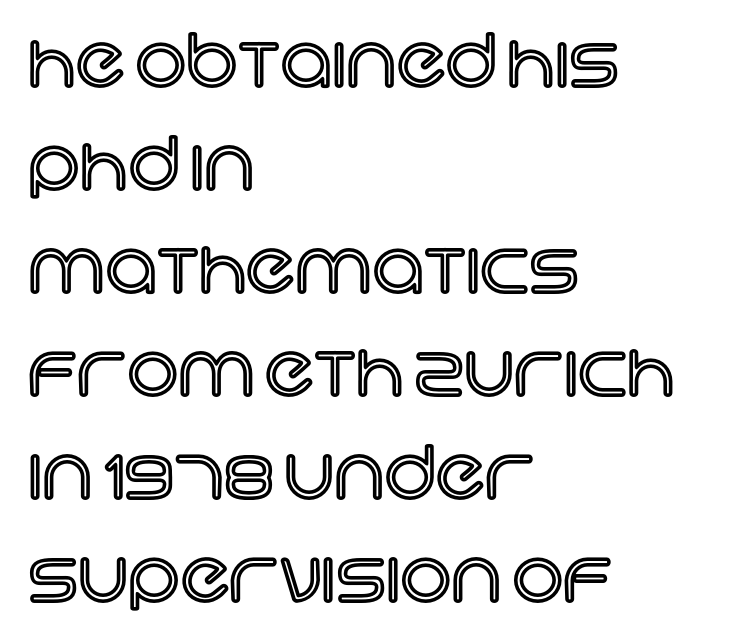
Spacing verdict: proportional, widths tailored to each character. The designer left line spacing at the default. Underlining? Definitely not there. The typography opts for an upright posture over an oblique one. Students, note that the glyphs here touch the page at normal intervals. This sample is left-justified, so line endings fall wherever the words run out.
